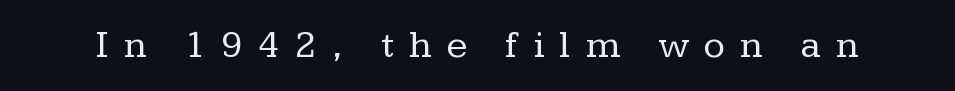
Q: Is the text bold? A: No.
Q: Is the text italic (slanted)? A: No, it is upright.
Q: Is the typeface a serif or a sans-serif typeface? A: Serif.
Q: Is the text underlined? A: No.
Q: Is the spacing between letters normal or unusually wide? A: Unusually wide.
Q: Width (condensed, normal, or wide)? A: Normal.
Q: Stroke contrast? A: Low.
Q: x-height? A: Medium.
Q: Monospaced? A: No.
